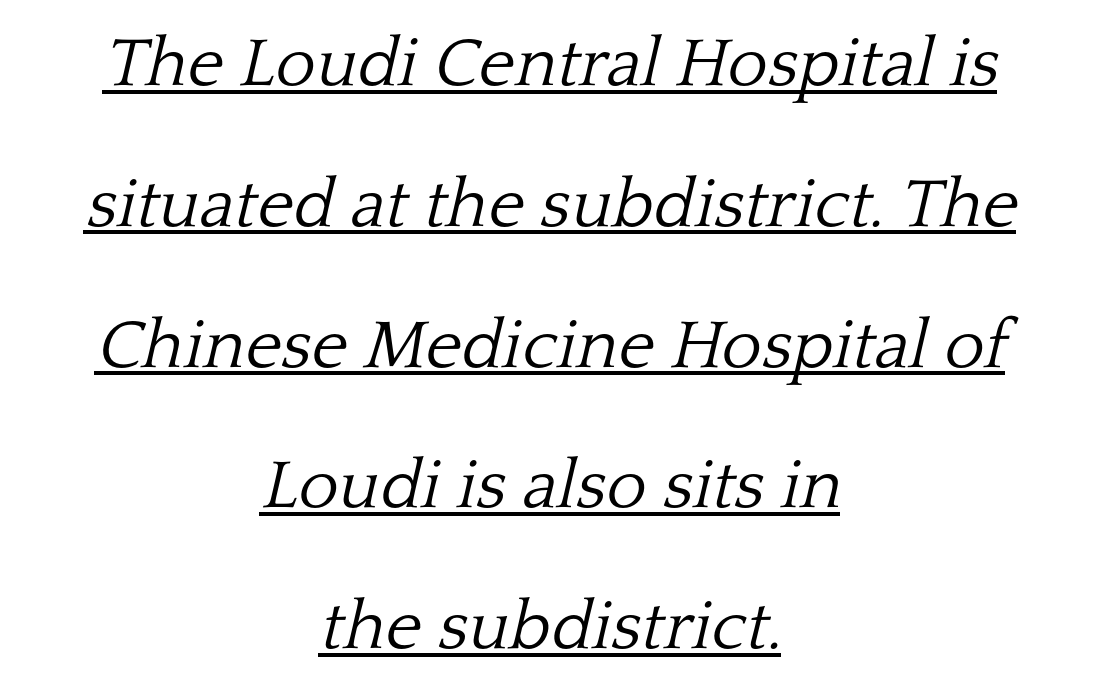
{"serif": "yes", "italic": "yes", "lean": "right", "slant_degrees": 13, "bold": "no", "weight": "light", "width": "normal", "stroke_contrast": "low", "x_height": "medium", "monospaced": "no", "underline": "yes", "align": "center", "line_spacing": "loose", "line_spacing_ratio": 2.04, "letter_spacing": "normal", "letter_spacing_em": 0.0, "glyph_px": 69}
